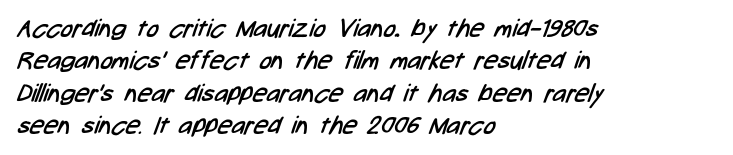
Q: Is the text bold? A: No.
Q: Is the text underlined? A: No.
Q: How is the paragraph aligned? A: Left-aligned.
Q: Is the spacing between letters normal or unusually wide? A: Normal.
Q: Is the spacing between lines tight, normal or loose? A: Normal.
